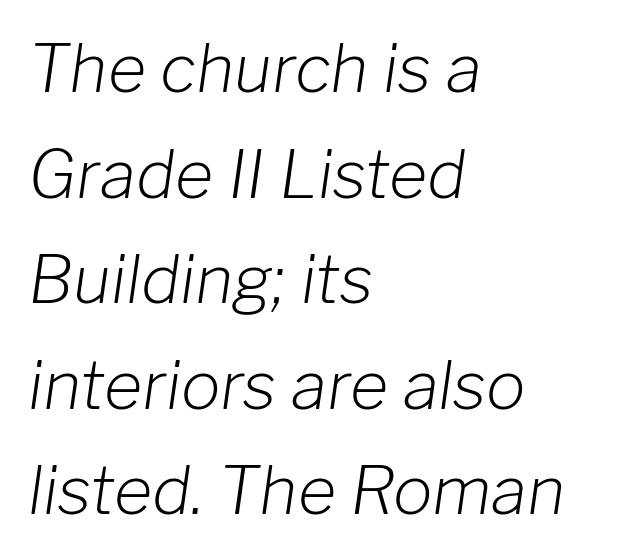
Q: Is the text bold? A: No.
Q: Is the text italic (slanted)? A: Yes, it leans right by about 8 degrees.
Q: Is the text underlined? A: No.
Q: How is the paragraph aligned? A: Left-aligned.
Q: Is the spacing between letters normal or unusually wide? A: Normal.
Q: Is the spacing between lines tight, normal or loose? A: Normal.
Q: Width (condensed, normal, or wide)? A: Normal.
Q: Stroke contrast? A: Low.
Q: x-height? A: Medium.
Q: Monospaced? A: No.
